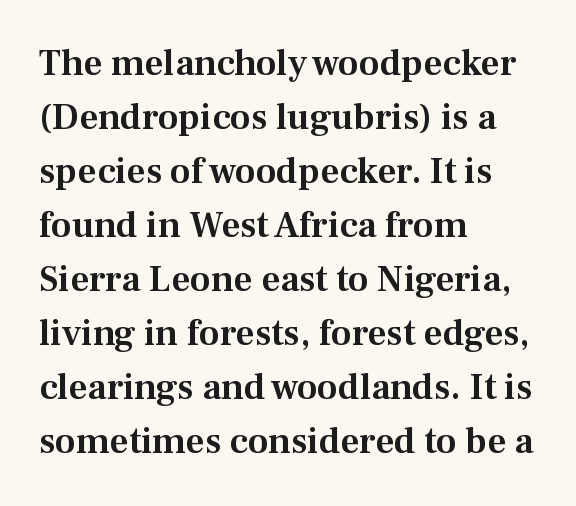
Students, note that the glyphs here touch the page at normal intervals. Quick note: not italic, upright. All the whitespace from short lines collects on the right. Small tapered or slab feet sit at the stroke ends, so this counts as serif. Notice how descenders clear the ascenders below comfortably — that's standard leading.
